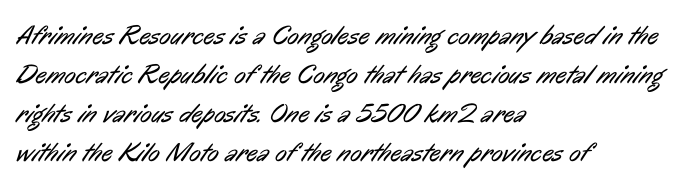
Q: Is the text bold? A: No.
Q: Is the text underlined? A: No.
Q: How is the paragraph aligned? A: Left-aligned.
Q: Is the spacing between letters normal or unusually wide? A: Normal.
Q: Is the spacing between lines tight, normal or loose? A: Normal.
